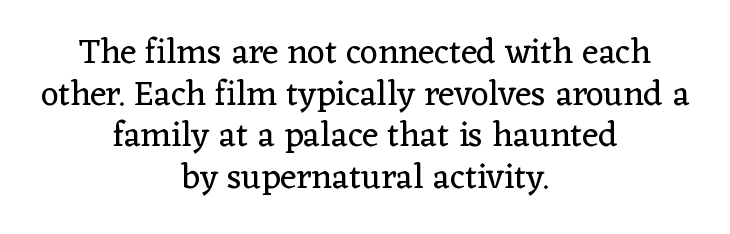
Q: Is the text bold? A: No.
Q: Is the text italic (slanted)? A: No, it is upright.
Q: Is the typeface a serif or a sans-serif typeface? A: Serif.
Q: Is the text underlined? A: No.
Q: How is the paragraph aligned? A: Centered.
Q: Is the spacing between letters normal or unusually wide? A: Normal.
Q: Width (condensed, normal, or wide)? A: Normal.
Q: Stroke contrast? A: Low.
Q: x-height? A: Medium.
Q: Monospaced? A: No.
